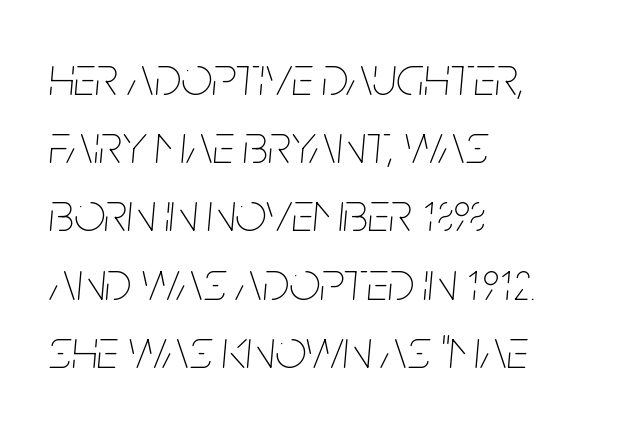
Descender tails drop into unmarked territory. Is this a heavy cut? Hardly; it is regular or lighter. The letters advance in unequal steps, a hallmark of proportional type. Words appear dense and cohesive because spacing is normal. Short and long lines alike share a common starting point at left.
